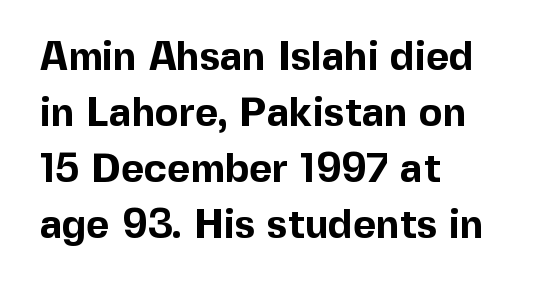
Q: Is the text bold? A: Yes.
Q: Is the text italic (slanted)? A: No, it is upright.
Q: Is the typeface a serif or a sans-serif typeface? A: Sans-serif.
Q: Is the text underlined? A: No.
Q: How is the paragraph aligned? A: Left-aligned.
Q: Is the spacing between letters normal or unusually wide? A: Normal.
Q: Is the spacing between lines tight, normal or loose? A: Normal.
Q: Width (condensed, normal, or wide)? A: Normal.
Q: x-height? A: Medium.
Q: Monospaced? A: No.
